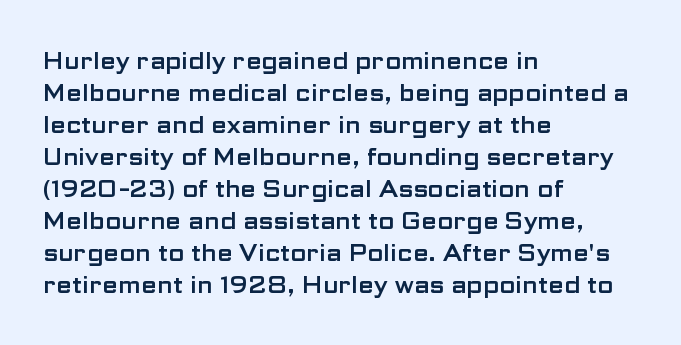
{"italic": "no", "underline": "no", "align": "left", "line_spacing": "normal", "line_spacing_ratio": 1.39, "letter_spacing": "normal", "letter_spacing_em": 0.0, "glyph_px": 23}
